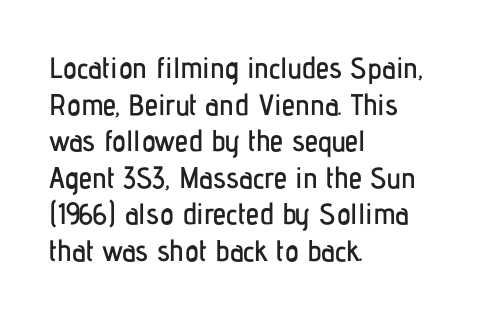
The image shows 30 px condensed sans-serif type, upright; set left-aligned, line spacing 1.22x, normal letter spacing, not underlined; low stroke contrast and a medium x-height.
